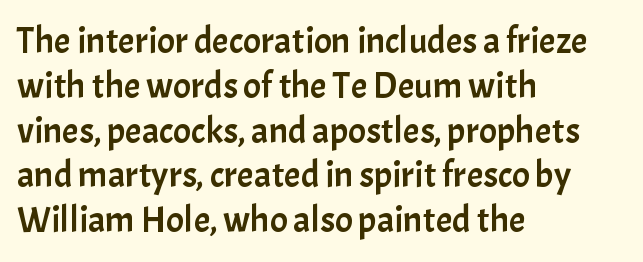
The image shows 37 px sans-serif type, upright; set left-aligned, line spacing 1.21x, normal letter spacing, not underlined; low stroke contrast and a medium x-height.
